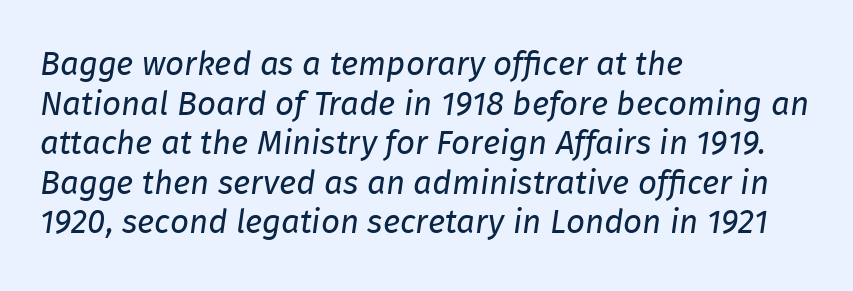
Q: Is the text bold? A: No.
Q: Is the text italic (slanted)? A: Yes, it leans right by about 8 degrees.
Q: Is the text underlined? A: No.
Q: How is the paragraph aligned? A: Left-aligned.
Q: Is the spacing between letters normal or unusually wide? A: Normal.
Q: Width (condensed, normal, or wide)? A: Normal.
Q: Stroke contrast? A: Low.
Q: x-height? A: Medium.
Q: Monospaced? A: No.
